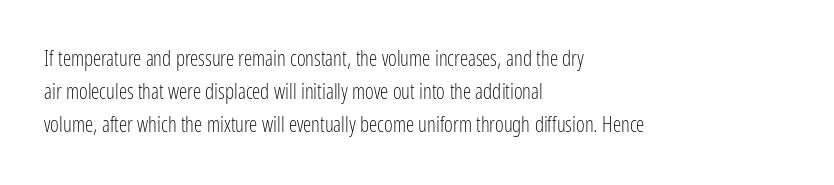
The face looks like a standard text weight, possibly lighter. Short and long lines alike share a common starting point at left. Vertically, the passage feels balanced, rows spaced as you'd expect. A bare baseline throughout the passage. Here the glyphs are tracked normally, forming tight word shapes.
